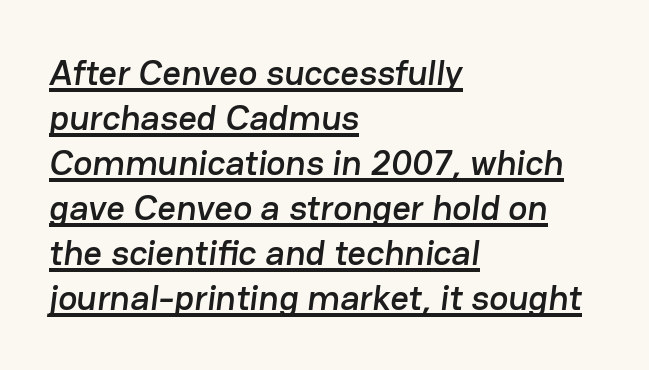
The image shows 36 px sans-serif type; set left-aligned, normal line spacing (1.25x), normal letter spacing, underlined; low stroke contrast and a medium x-height.
